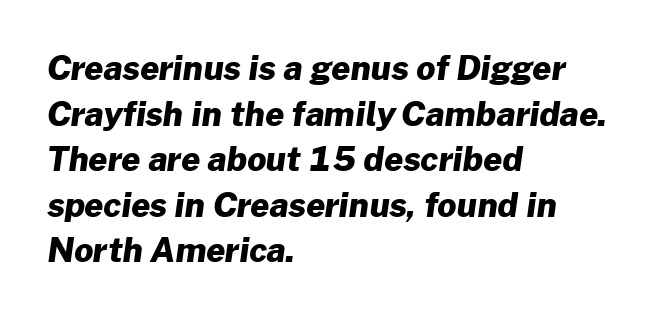
Character widths vary here, with narrow letters taking less room than wide ones. Nope, no serifs anywhere on these letters. Weight: bold. Students, note that the glyphs here touch the page at normal intervals. Successive baselines arrive at the customary interval.
